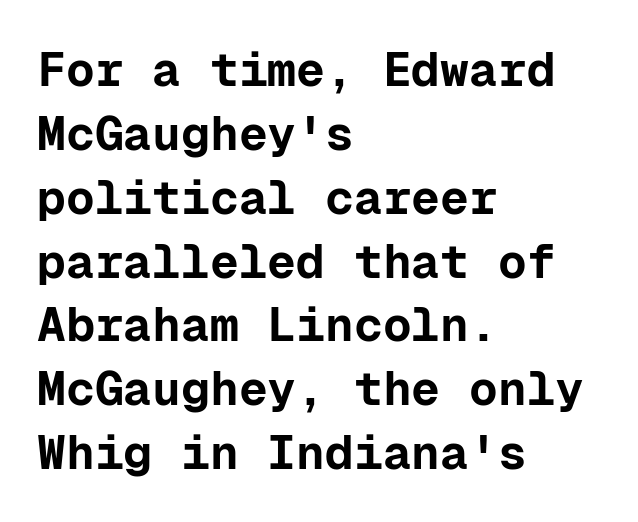
Q: Is the text bold? A: Yes.
Q: Is the text italic (slanted)? A: No, it is upright.
Q: Is the typeface a serif or a sans-serif typeface? A: Sans-serif.
Q: Is the text underlined? A: No.
Q: How is the paragraph aligned? A: Left-aligned.
Q: Is the spacing between letters normal or unusually wide? A: Normal.
Q: Is the spacing between lines tight, normal or loose? A: Normal.
Q: Width (condensed, normal, or wide)? A: Normal.
Q: Stroke contrast? A: Low.
Q: x-height? A: Medium.
Q: Monospaced? A: Yes.
